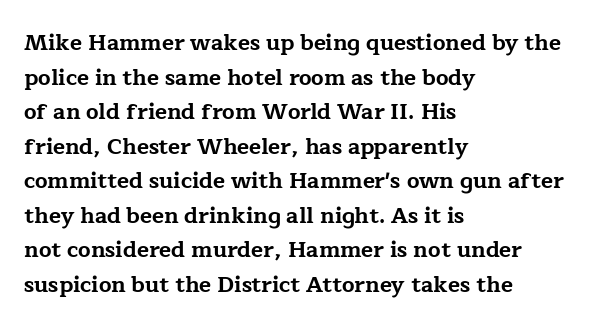
{"italic": "no", "bold": "yes", "underline": "no", "align": "left", "line_spacing": "normal", "line_spacing_ratio": 1.57, "letter_spacing": "normal", "letter_spacing_em": 0.0, "glyph_px": 22}
